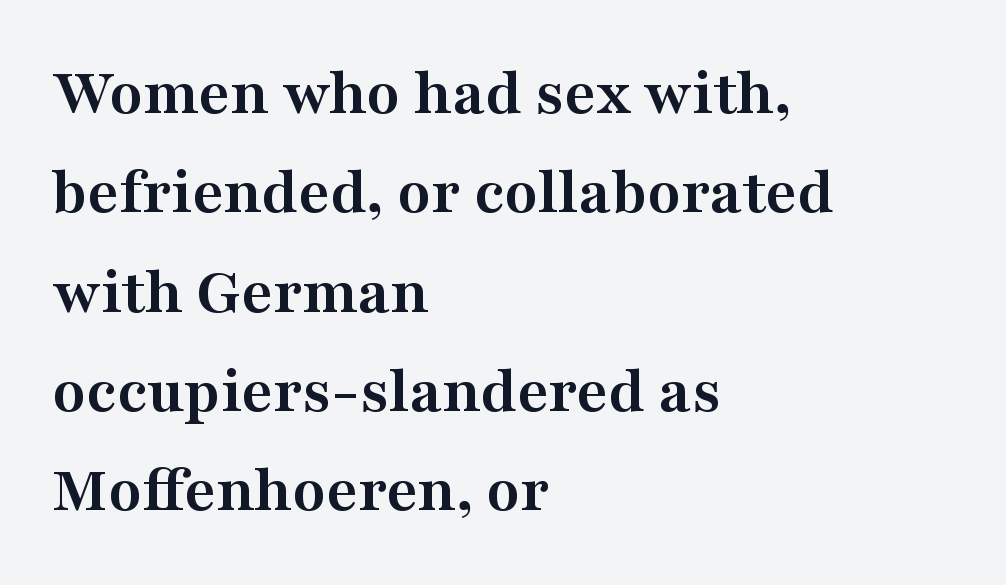
The image shows 68 px semibold, wide serif type, upright; set left-aligned, normal line spacing (1.46x), normal letter spacing, not underlined; medium stroke contrast and a medium x-height.
